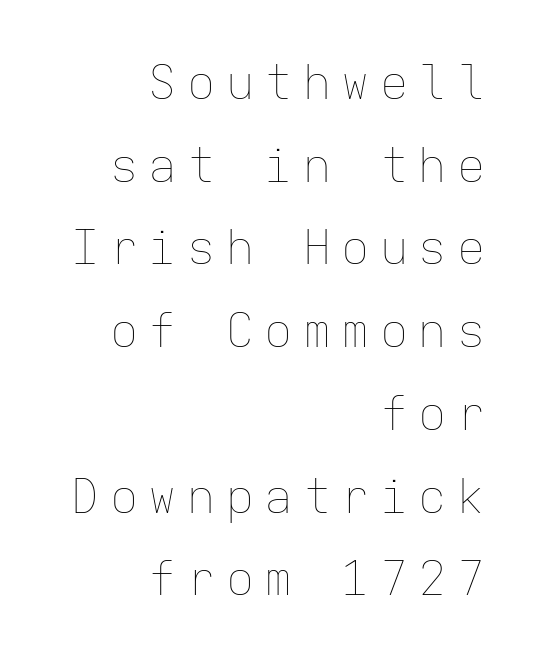
{"italic": "no", "bold": "no", "weight": "thin", "width": "normal", "stroke_contrast": "low", "x_height": "medium", "monospaced": "yes", "underline": "no", "align": "right", "line_spacing_ratio": 1.76, "letter_spacing": "wide", "letter_spacing_em": 0.22, "glyph_px": 47}
